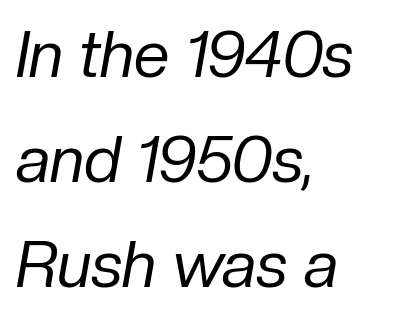
{"italic": "yes", "lean": "right", "slant_degrees": 10, "bold": "no", "weight": "regular", "width": "normal", "stroke_contrast": "low", "x_height": "medium", "monospaced": "no", "underline": "no", "align": "left", "line_spacing": "normal", "line_spacing_ratio": 1.64, "letter_spacing": "normal", "letter_spacing_em": 0.0, "glyph_px": 64}
